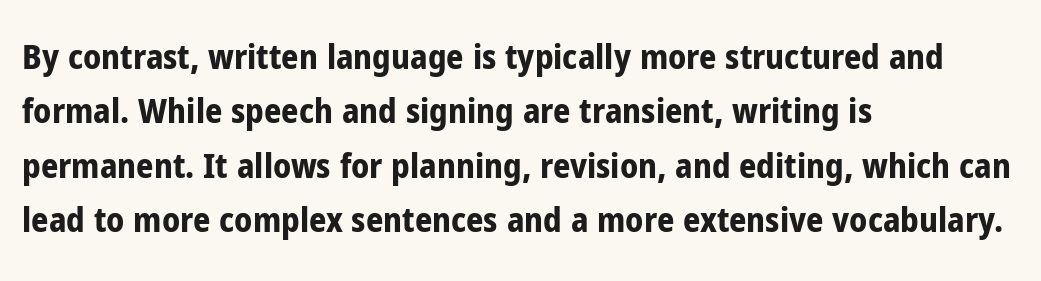
The image shows 34 px bold, condensed sans-serif type, upright; set left-aligned, normal line spacing (1.6x), normal letter spacing, not underlined; low stroke contrast and a medium x-height.
